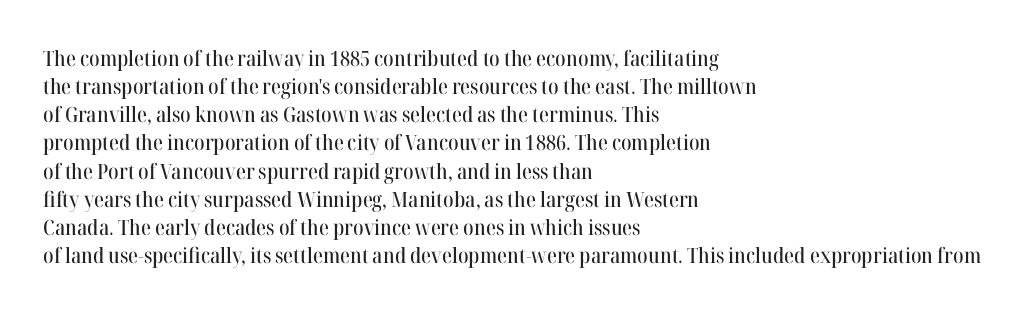
{"italic": "no", "underline": "no", "align": "left", "line_spacing": "normal", "line_spacing_ratio": 1.34, "letter_spacing": "normal", "letter_spacing_em": 0.0, "glyph_px": 21}
